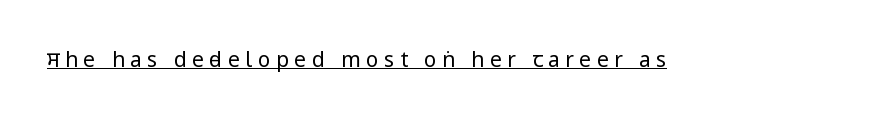
{"italic": "no", "bold": "no", "underline": "yes", "letter_spacing": "wide", "letter_spacing_em": 0.26, "glyph_px": 21}
